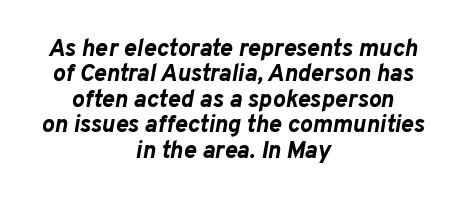
There's an unmistakable incline to the writing here. Reading down the block, each line starts at a different indent, mirrored at its end. On the weight axis this lands at bold, roughly 700. Is there much room between lines? No — they nearly touch. Honestly, there is no underline to notice here at all.
